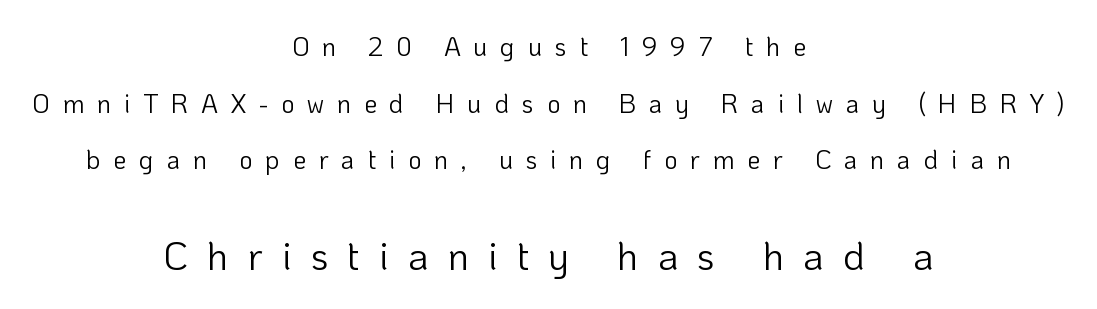
{"serif": "no", "italic": "no", "bold": "no", "weight": "light", "width": "normal", "stroke_contrast": "low", "x_height": "medium", "monospaced": "no", "underline": "no", "align": "center", "line_spacing": "loose", "line_spacing_ratio": 2.18, "letter_spacing": "wide", "letter_spacing_em": 0.49, "larger_block": "second", "size_ratio": 1.5, "glyph_px": 39}
